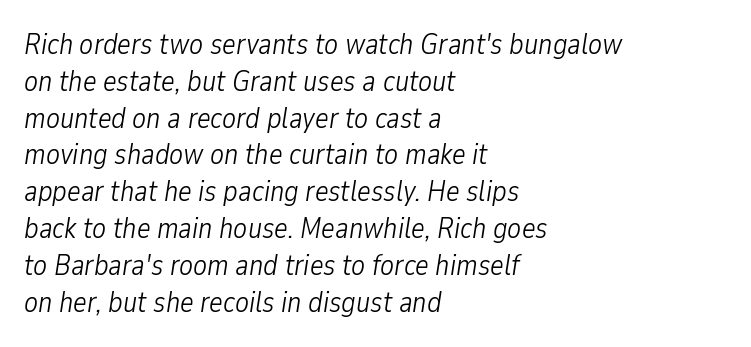
Q: Is the text bold? A: No.
Q: Is the text italic (slanted)? A: Yes, it leans right by about 9 degrees.
Q: Is the text underlined? A: No.
Q: How is the paragraph aligned? A: Left-aligned.
Q: Is the spacing between letters normal or unusually wide? A: Normal.
Q: Is the spacing between lines tight, normal or loose? A: Normal.
Q: Width (condensed, normal, or wide)? A: Condensed.
Q: Stroke contrast? A: Low.
Q: x-height? A: Medium.
Q: Monospaced? A: No.
